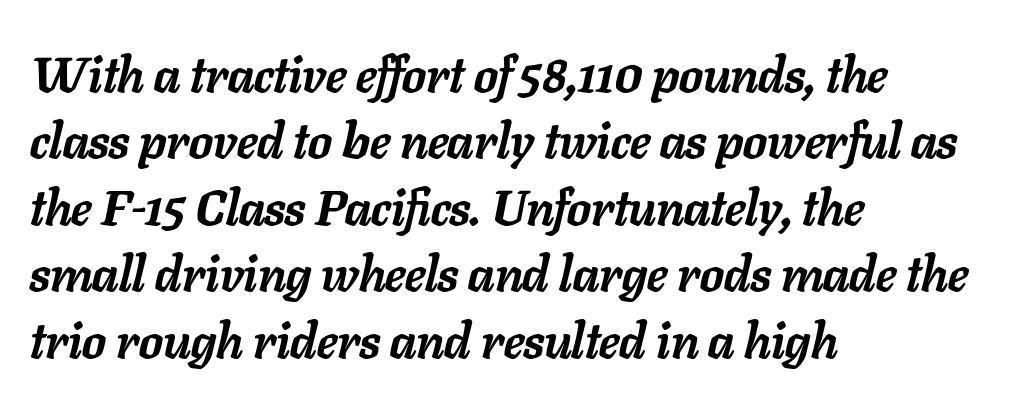
Caption: standard tracking, unaltered. Is this a fixed-width face? No — the glyphs have proportional, varying widths. Each new line begins a customary step beneath the previous one. All the whitespace from short lines collects on the right.
